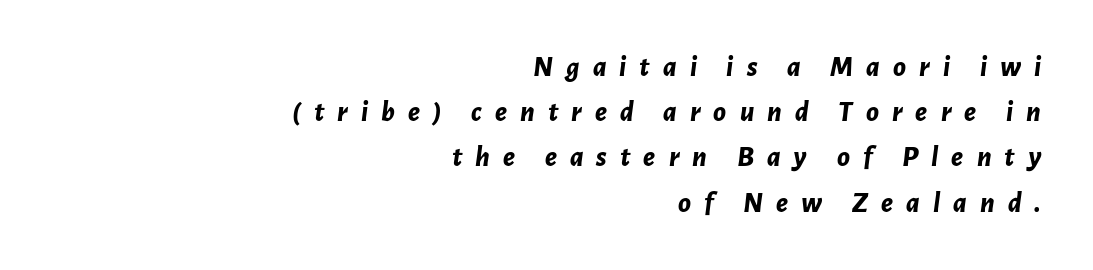
These lines are rendered in a variable-pitch font. The lines sit at an ordinary, default distance from one another. Summary of weight: heavy, a full bold. No word sits above an underline. Inter-character spacing is expanded well beyond the font's built-in metrics. In terms of posture, this sample is oblique.
